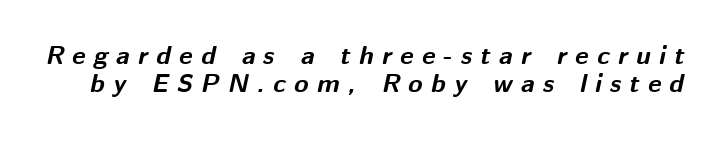
{"italic": "yes", "lean": "right", "slant_degrees": 12, "bold": "yes", "underline": "no", "line_spacing": "tight", "line_spacing_ratio": 1.06, "letter_spacing": "wide", "letter_spacing_em": 0.32, "glyph_px": 26}
